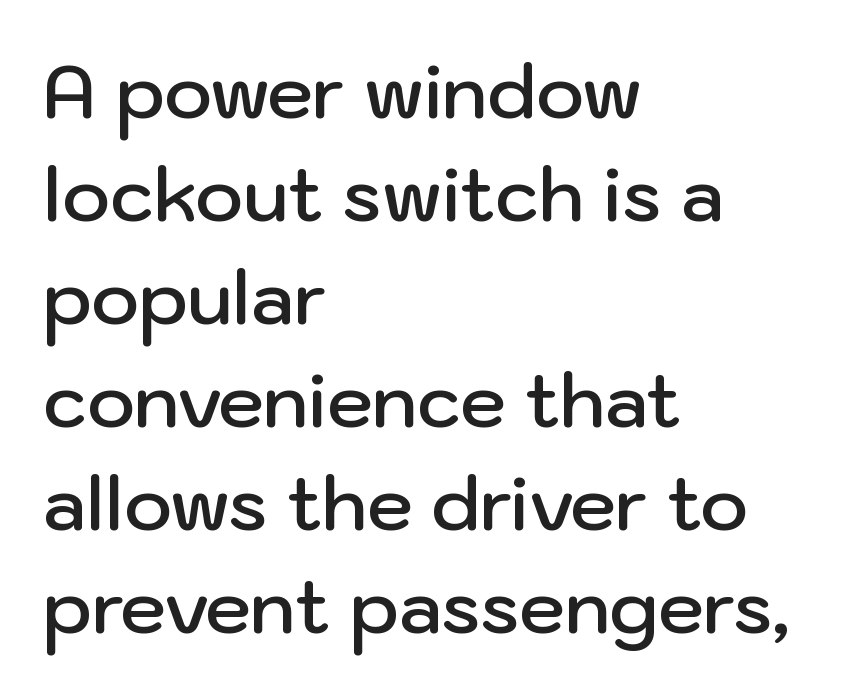
{"serif": "no", "italic": "no", "bold": "semi", "weight": "semibold", "width": "normal", "stroke_contrast": "low", "x_height": "medium", "monospaced": "no", "underline": "no", "align": "left", "line_spacing": "normal", "line_spacing_ratio": 1.41, "letter_spacing": "normal", "letter_spacing_em": 0.0, "glyph_px": 73}
